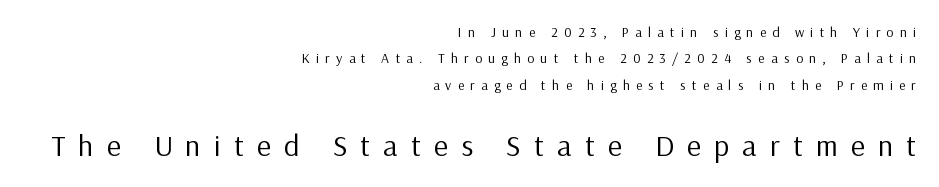
Q: Is the text bold? A: No.
Q: Is the text italic (slanted)? A: No, it is upright.
Q: Is the typeface a serif or a sans-serif typeface? A: Sans-serif.
Q: Is the text underlined? A: No.
Q: How is the paragraph aligned? A: Right-aligned.
Q: Is the spacing between letters normal or unusually wide? A: Unusually wide.
Q: Which block of text is set in a larger size, the first (top) or the second (bottom)? A: The second (bottom) one.
Q: Width (condensed, normal, or wide)? A: Normal.
Q: Stroke contrast? A: Low.
Q: x-height? A: Medium.
Q: Monospaced? A: No.
